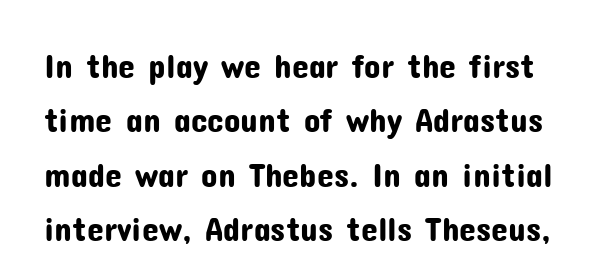
Q: Is the text italic (slanted)? A: No, it is upright.
Q: Is the typeface a serif or a sans-serif typeface? A: Sans-serif.
Q: Is the text underlined? A: No.
Q: Is the spacing between letters normal or unusually wide? A: Normal.
Q: Is the spacing between lines tight, normal or loose? A: Normal.
Q: Width (condensed, normal, or wide)? A: Normal.
Q: Stroke contrast? A: Low.
Q: x-height? A: Medium.
Q: Monospaced? A: No.
